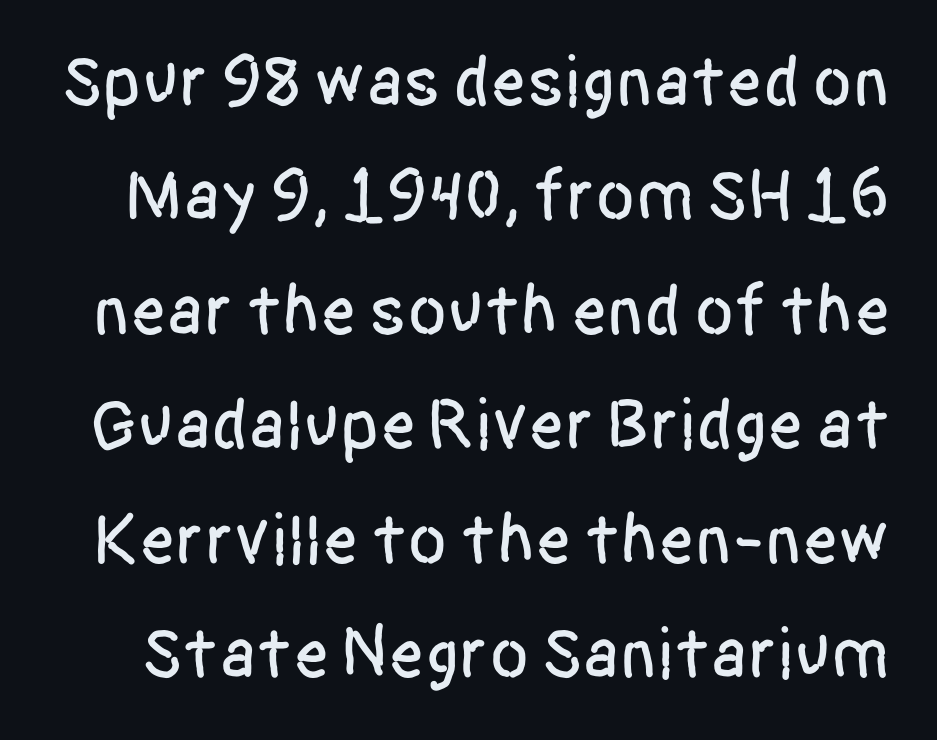
Q: Is the text italic (slanted)? A: No, it is upright.
Q: Is the typeface a serif or a sans-serif typeface? A: Sans-serif.
Q: Is the text underlined? A: No.
Q: Is the spacing between letters normal or unusually wide? A: Normal.
Q: Is the spacing between lines tight, normal or loose? A: Normal.
Q: Width (condensed, normal, or wide)? A: Condensed.
Q: Stroke contrast? A: Low.
Q: x-height? A: Large.
Q: Monospaced? A: No.
